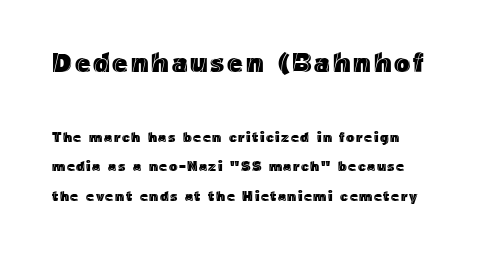
Bare-footed words on every line. Rows of type keep a wide berth in the vertical direction. The face used here appears at its bigger size in the upper chunk. The letters stand straight up with perfectly vertical stems.
